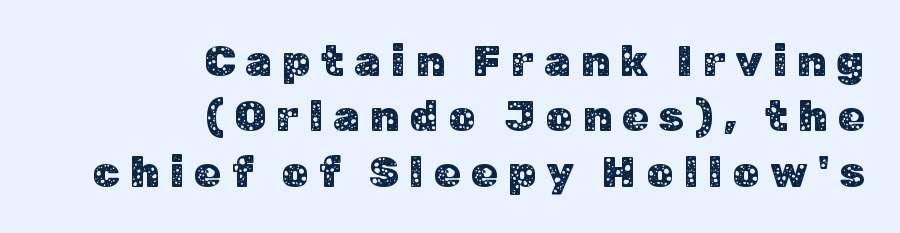
Q: Is the text italic (slanted)? A: No, it is upright.
Q: Is the typeface a serif or a sans-serif typeface? A: Sans-serif.
Q: Is the text underlined? A: No.
Q: How is the paragraph aligned? A: Right-aligned.
Q: Is the spacing between letters normal or unusually wide? A: Unusually wide.
Q: Is the spacing between lines tight, normal or loose? A: Normal.
Q: Width (condensed, normal, or wide)? A: Normal.
Q: Stroke contrast? A: Low.
Q: x-height? A: Medium.
Q: Monospaced? A: No.
